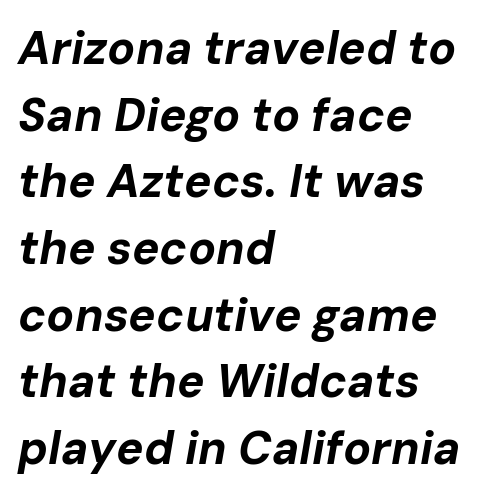
Q: Is the text bold? A: Yes.
Q: Is the text italic (slanted)? A: Yes, it leans right by about 10 degrees.
Q: Is the text underlined? A: No.
Q: How is the paragraph aligned? A: Left-aligned.
Q: Is the spacing between letters normal or unusually wide? A: Normal.
Q: Is the spacing between lines tight, normal or loose? A: Normal.
Q: Width (condensed, normal, or wide)? A: Normal.
Q: Stroke contrast? A: Low.
Q: x-height? A: Medium.
Q: Monospaced? A: No.
